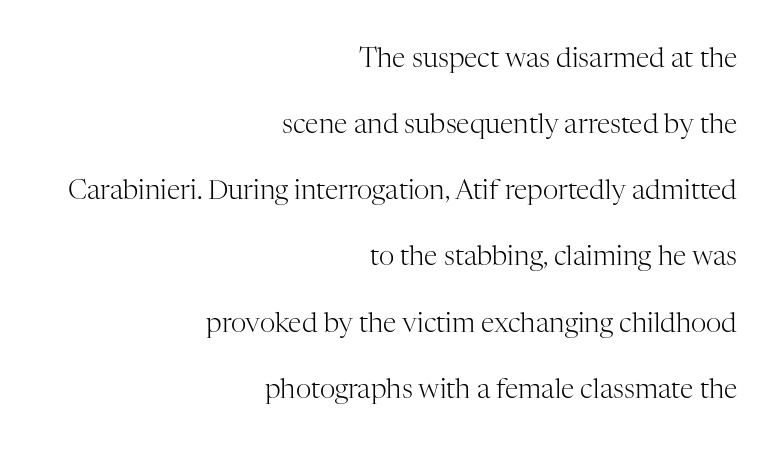
The image shows 27 px text type, upright; set right-aligned, loose line spacing (2.45x), normal letter spacing, not underlined.
